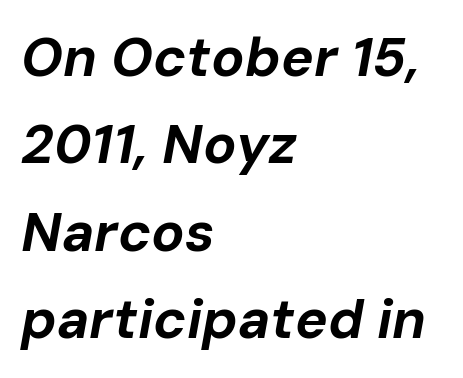
Q: Is the text bold? A: Yes.
Q: Is the text italic (slanted)? A: Yes, it leans right by about 10 degrees.
Q: Is the text underlined? A: No.
Q: How is the paragraph aligned? A: Left-aligned.
Q: Is the spacing between letters normal or unusually wide? A: Normal.
Q: Is the spacing between lines tight, normal or loose? A: Normal.
Q: Width (condensed, normal, or wide)? A: Normal.
Q: Stroke contrast? A: Low.
Q: x-height? A: Medium.
Q: Monospaced? A: No.
